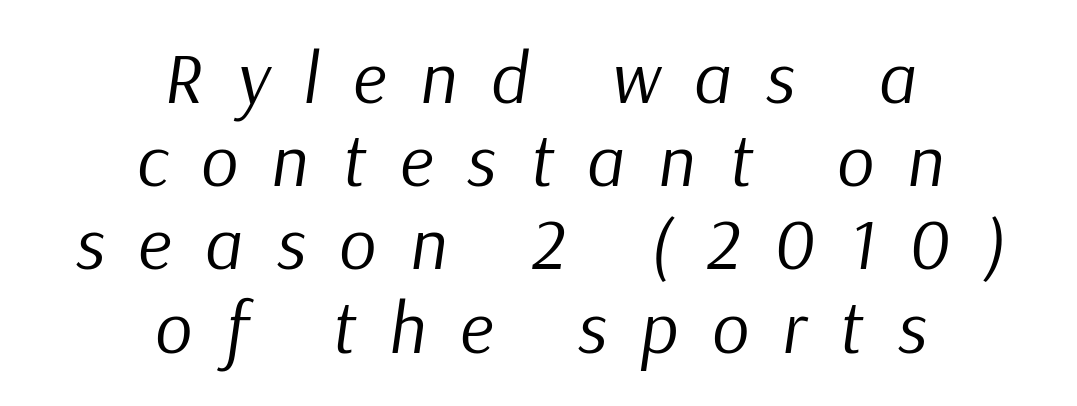
Summary of weight: not heavy and not bold. The passage shown is typed in a proportional face where columns would drift. Interline gaps are noticeably narrow in this sample. The letterforms stand isolated, each surrounded by extra space. Each line is balanced around a shared central axis.
